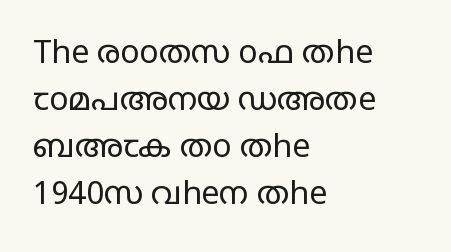
The image shows 32 px regular-weight, wide sans-serif type, upright; set left-aligned, normal line spacing (1.47x), normal letter spacing, not underlined; low stroke contrast and a large x-height.
